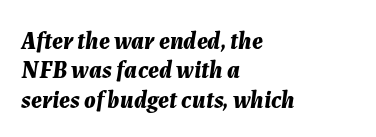
Q: Is the text bold? A: Yes.
Q: Is the text italic (slanted)? A: Yes, it leans right by about 7 degrees.
Q: Is the text underlined? A: No.
Q: How is the paragraph aligned? A: Left-aligned.
Q: Is the spacing between letters normal or unusually wide? A: Normal.
